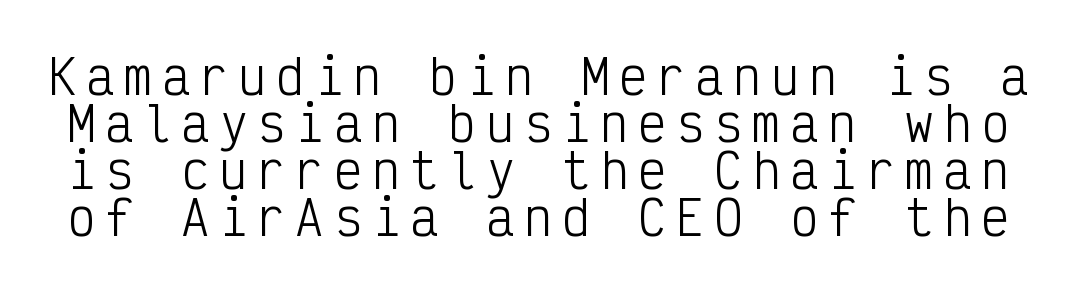
{"serif": "no", "italic": "no", "bold": "no", "weight": "light", "width": "condensed", "stroke_contrast": "low", "x_height": "medium", "monospaced": "yes", "underline": "no", "line_spacing": "tight", "line_spacing_ratio": 1.0, "letter_spacing": "wide", "letter_spacing_em": 0.21, "glyph_px": 47}
